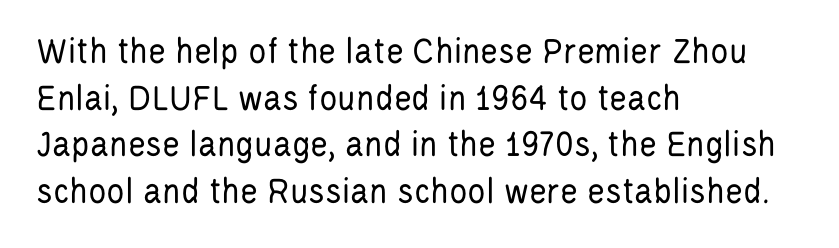
The image shows 38 px regular-weight, condensed sans-serif type, upright; set left-aligned, line spacing 1.23x, normal letter spacing, not underlined; low stroke contrast and a large x-height.
